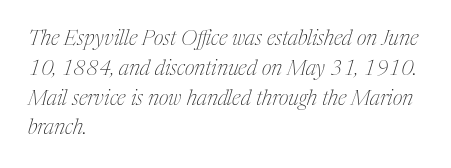
The image shows 21 px text type, italic (leaning right); set left-aligned, normal line spacing (1.42x), normal letter spacing, not underlined.
